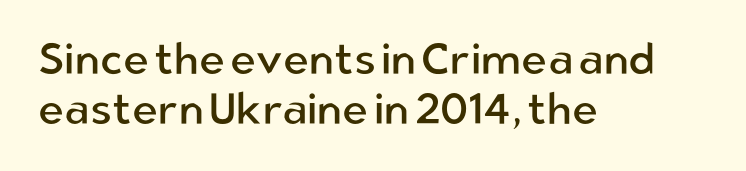
{"serif": "no", "italic": "no", "bold": "no", "weight": "regular", "width": "normal", "stroke_contrast": "low", "x_height": "medium", "monospaced": "no", "underline": "no", "align": "left", "line_spacing": "tight", "line_spacing_ratio": 1.13, "letter_spacing": "normal", "letter_spacing_em": 0.0, "glyph_px": 44}
